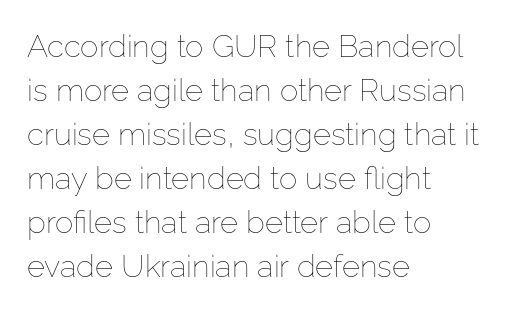
Q: Is the text bold? A: No.
Q: Is the text italic (slanted)? A: No, it is upright.
Q: Is the text underlined? A: No.
Q: How is the paragraph aligned? A: Left-aligned.
Q: Is the spacing between letters normal or unusually wide? A: Normal.
Q: Is the spacing between lines tight, normal or loose? A: Normal.
Q: Width (condensed, normal, or wide)? A: Normal.
Q: Stroke contrast? A: Low.
Q: x-height? A: Medium.
Q: Monospaced? A: No.
